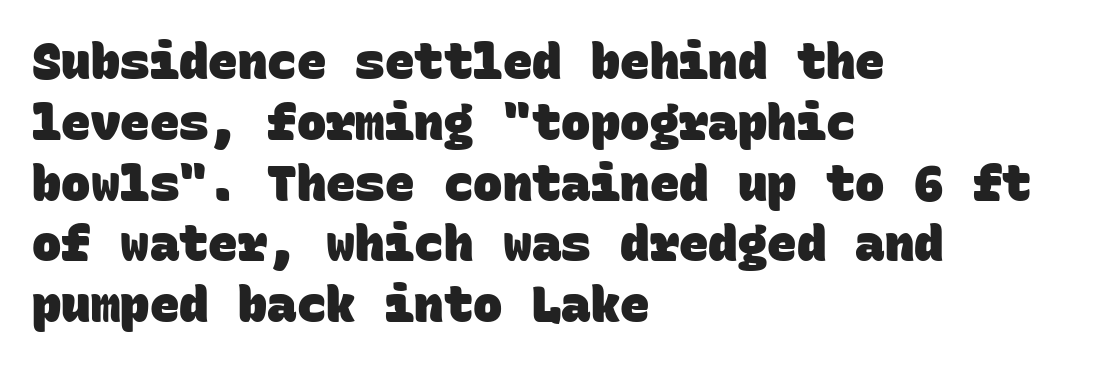
The image shows 49 px heavy sans-serif type, monospaced; set left-aligned, line spacing 1.24x, normal letter spacing, not underlined; low stroke contrast and a large x-height.
